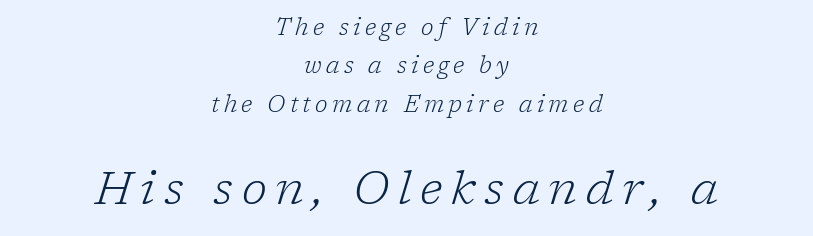
What's the leading like? Ordinary, nothing unusual. These lines are rendered in a variable-pitch font. Designer's note — italics engaged. The rag falls on both sides of this text block equally. Size contrast runs from small at the top to large at the bottom.
